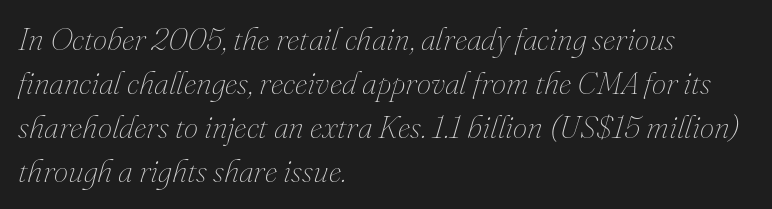
{"italic": "yes", "lean": "right", "slant_degrees": 16, "bold": "no", "weight": "thin", "width": "normal", "stroke_contrast": "medium", "x_height": "small", "monospaced": "no", "underline": "no", "align": "left", "line_spacing": "normal", "line_spacing_ratio": 1.37, "letter_spacing": "normal", "letter_spacing_em": 0.0, "glyph_px": 32}
